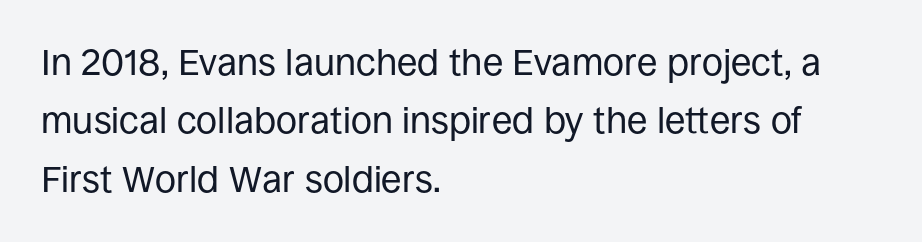
The image shows 37 px regular-weight sans-serif type, upright; set left-aligned, normal line spacing (1.58x), normal letter spacing, not underlined; low stroke contrast and a large x-height.
